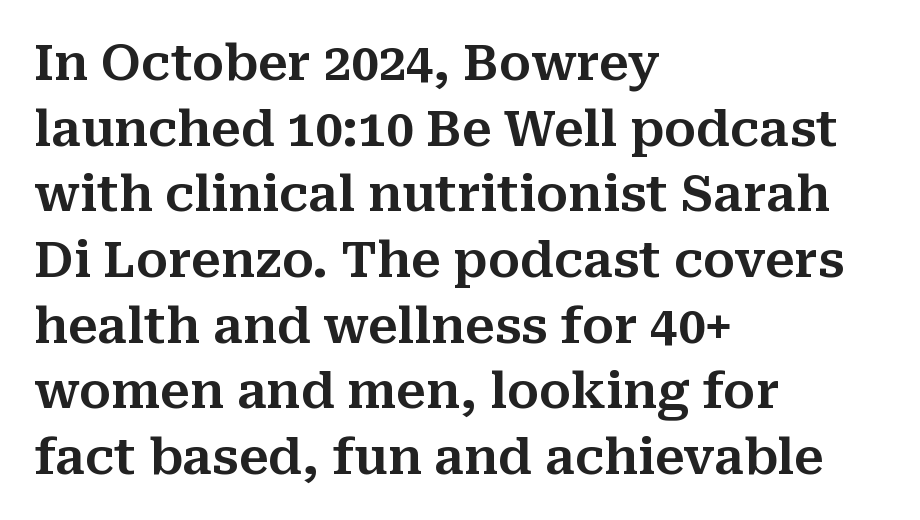
The image shows 49 px serif type, upright; set left-aligned, normal line spacing (1.34x), normal letter spacing, not underlined; medium stroke contrast and a medium x-height.
